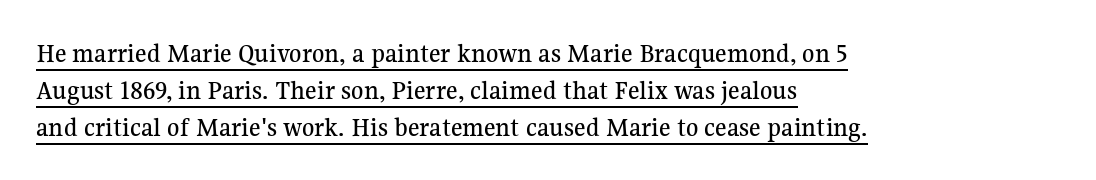
The image shows 28 px serif type, upright; set left-aligned, normal line spacing (1.33x), normal letter spacing, underlined; medium stroke contrast and a medium x-height.
